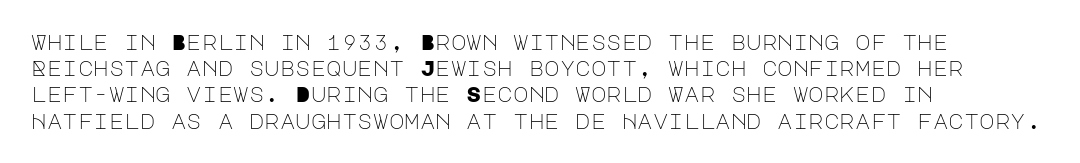
The image shows 21 px text type, upright; set left-aligned, normal line spacing (1.25x), normal letter spacing, not underlined.
